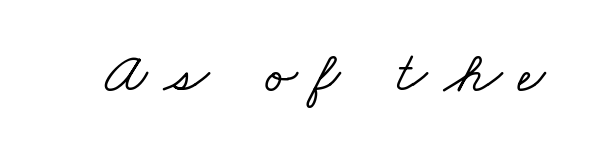
Note: serifs present on the glyphs. Note the varied advance widths — an 'i' is clearly narrower than an 'm'. A bare baseline throughout the passage. Letter spacing: wide.
